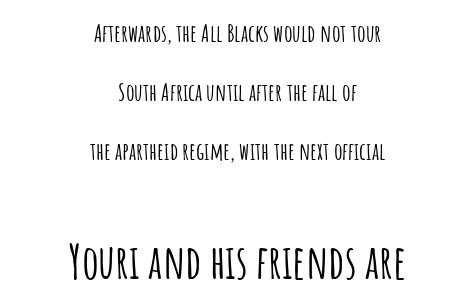
{"serif": "no", "italic": "no", "width": "condensed", "stroke_contrast": "low", "x_height": "large", "monospaced": "no", "underline": "no", "align": "center", "line_spacing": "loose", "line_spacing_ratio": 2.45, "letter_spacing": "normal", "letter_spacing_em": 0.0, "larger_block": "second", "size_ratio": 1.96, "glyph_px": 47}
